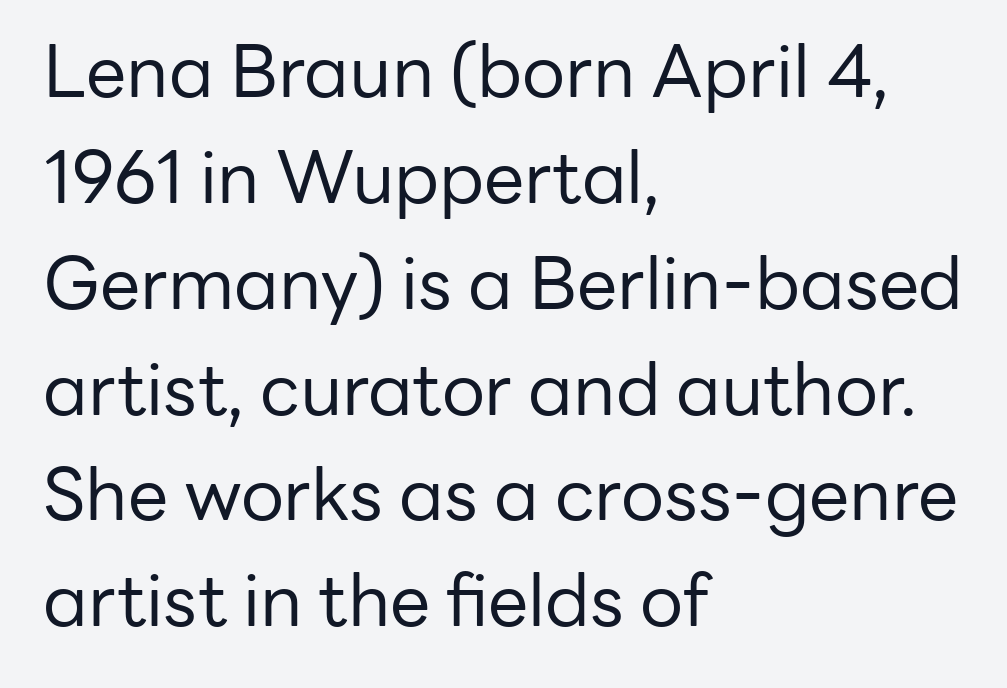
The image shows 72 px regular-weight sans-serif type, upright; set left-aligned, normal line spacing (1.47x), normal letter spacing, not underlined; low stroke contrast and a medium x-height.
